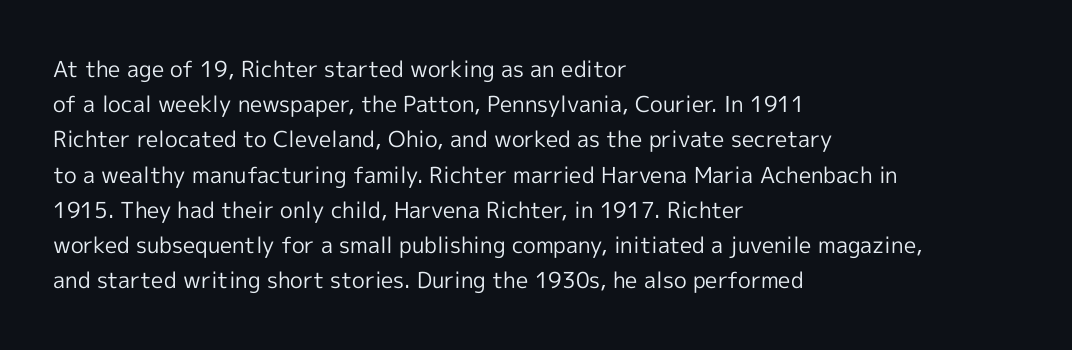
The image shows 22 px text type, upright; set left-aligned, normal line spacing (1.6x), normal letter spacing, not underlined.
